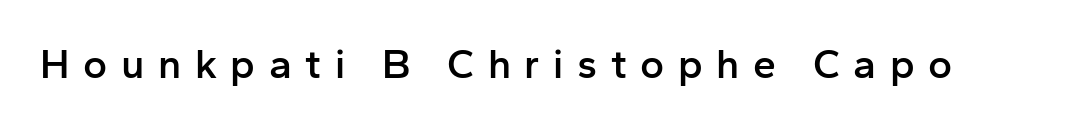
The image shows 41 px semibold sans-serif type, upright; set unusually wide letter spacing (+0.33 em), not underlined; low stroke contrast and a medium x-height.
